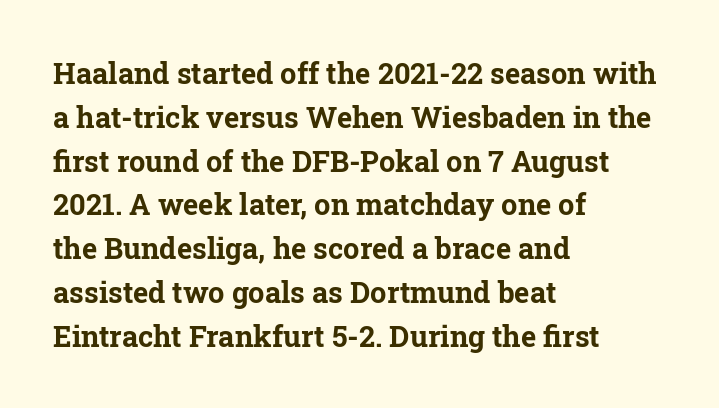
Q: Is the text bold? A: Yes.
Q: Is the text italic (slanted)? A: No, it is upright.
Q: Is the typeface a serif or a sans-serif typeface? A: Serif.
Q: Is the text underlined? A: No.
Q: How is the paragraph aligned? A: Left-aligned.
Q: Is the spacing between letters normal or unusually wide? A: Normal.
Q: Is the spacing between lines tight, normal or loose? A: Normal.
Q: Width (condensed, normal, or wide)? A: Normal.
Q: Stroke contrast? A: Low.
Q: x-height? A: Medium.
Q: Monospaced? A: No.
